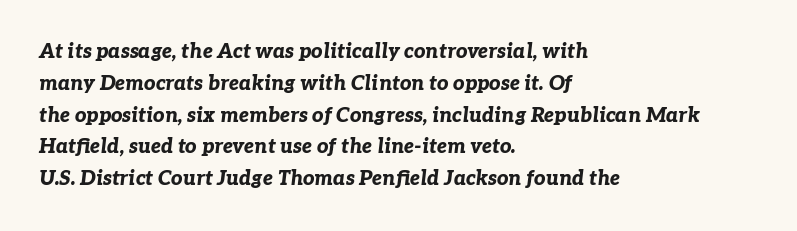
Q: Is the text bold? A: Yes.
Q: Is the text italic (slanted)? A: Yes, it leans right by about 7 degrees.
Q: Is the text underlined? A: No.
Q: How is the paragraph aligned? A: Left-aligned.
Q: Is the spacing between letters normal or unusually wide? A: Normal.
Q: Is the spacing between lines tight, normal or loose? A: Normal.
